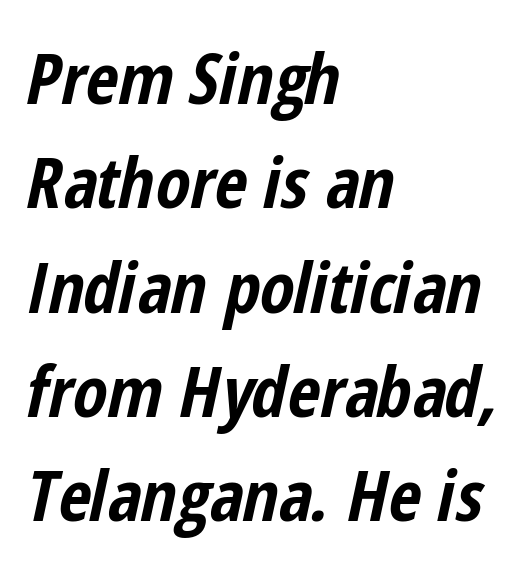
The image shows 71 px bold, condensed type, italic (leaning right); set left-aligned, normal line spacing (1.47x), normal letter spacing, not underlined; low stroke contrast and a medium x-height.
